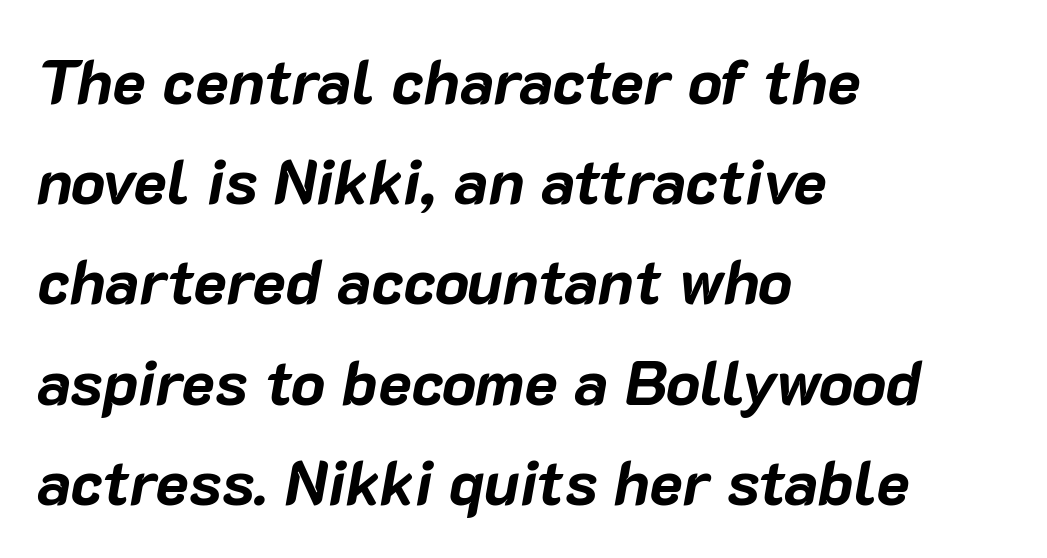
{"italic": "yes", "lean": "right", "slant_degrees": 10, "bold": "yes", "weight": "bold", "width": "normal", "stroke_contrast": "low", "x_height": "medium", "monospaced": "no", "underline": "no", "align": "left", "line_spacing": "normal", "line_spacing_ratio": 1.59, "letter_spacing": "normal", "letter_spacing_em": 0.0, "glyph_px": 63}
